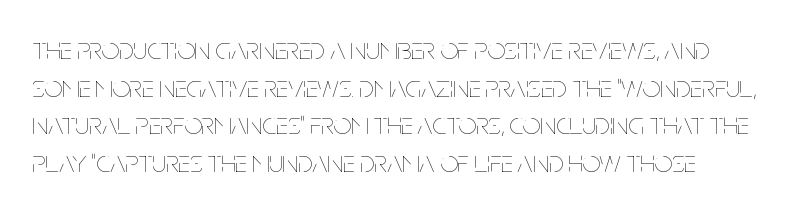
The image shows 31 px thin, condensed type, upright; set line spacing 1.21x, normal letter spacing, not underlined; low stroke contrast and a large x-height.
